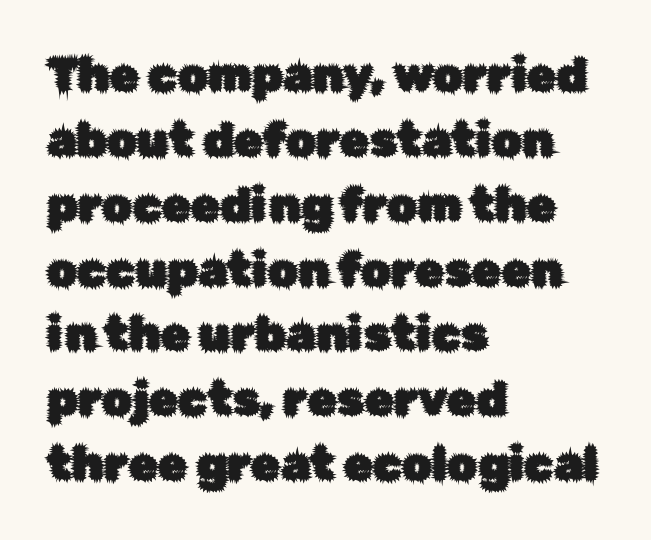
Q: Is the text italic (slanted)? A: No, it is upright.
Q: Is the typeface a serif or a sans-serif typeface? A: Sans-serif.
Q: Is the text underlined? A: No.
Q: How is the paragraph aligned? A: Left-aligned.
Q: Is the spacing between letters normal or unusually wide? A: Normal.
Q: Is the spacing between lines tight, normal or loose? A: Normal.
Q: Width (condensed, normal, or wide)? A: Normal.
Q: Stroke contrast? A: Low.
Q: x-height? A: Medium.
Q: Monospaced? A: No.
